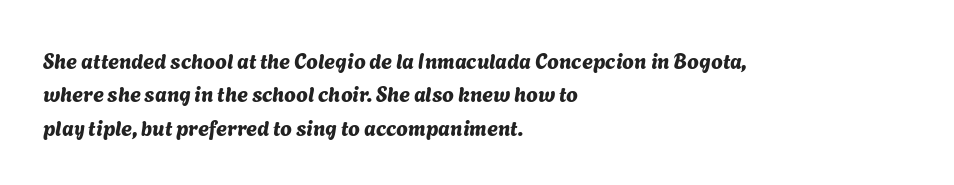
{"underline": "no", "align": "left", "line_spacing": "normal", "line_spacing_ratio": 1.59, "letter_spacing": "normal", "letter_spacing_em": 0.0, "glyph_px": 21}
